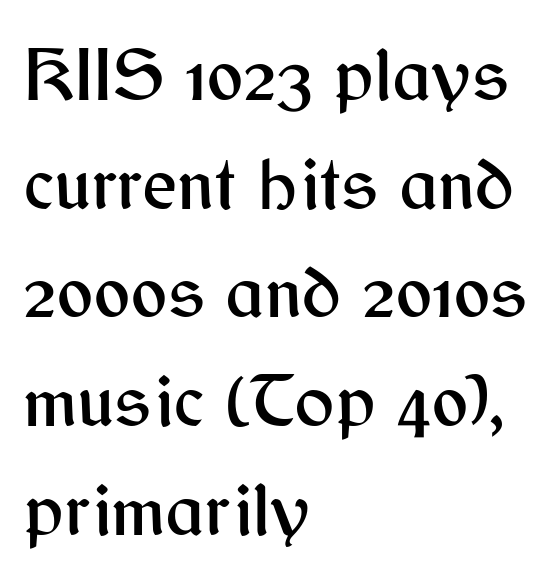
{"serif": "no", "italic": "no", "width": "normal", "stroke_contrast": "medium", "x_height": "medium", "monospaced": "no", "underline": "no", "align": "left", "line_spacing": "normal", "line_spacing_ratio": 1.45, "letter_spacing": "normal", "letter_spacing_em": 0.0, "glyph_px": 75}
